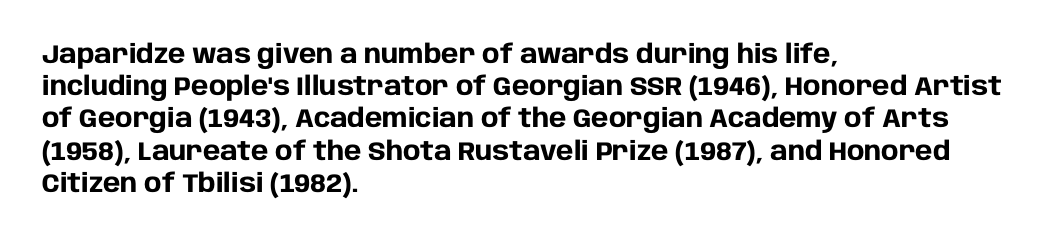
The image shows 26 px bold type, upright; set left-aligned, line spacing 1.24x, normal letter spacing, not underlined.
